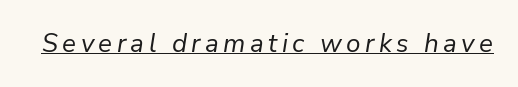
The passage shown is not bold in any degree. This is underlined copy, the kind a proofreader might mark for attention. There's an unmistakable incline to the writing here.
